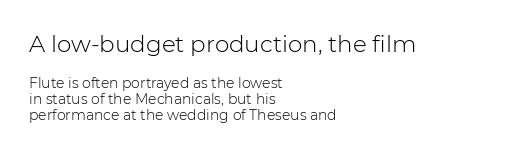
The image shows 23 px text type, upright; set left-aligned, tight line spacing (1.14x), normal letter spacing, not underlined; the first (top) block is 1.64x larger.
